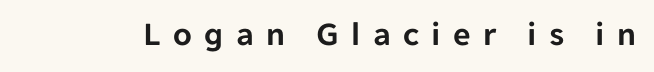
The image shows 34 px sans-serif type, upright; set unusually wide letter spacing (+0.36 em), not underlined; low stroke contrast and a medium x-height.
